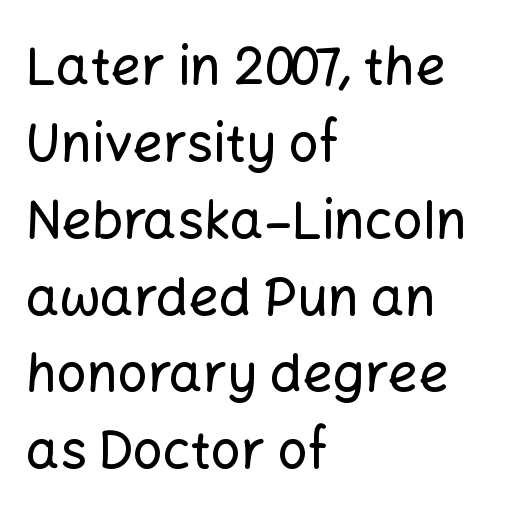
The image shows 53 px sans-serif type, upright; set left-aligned, normal line spacing (1.45x), normal letter spacing, not underlined; low stroke contrast and a medium x-height.
